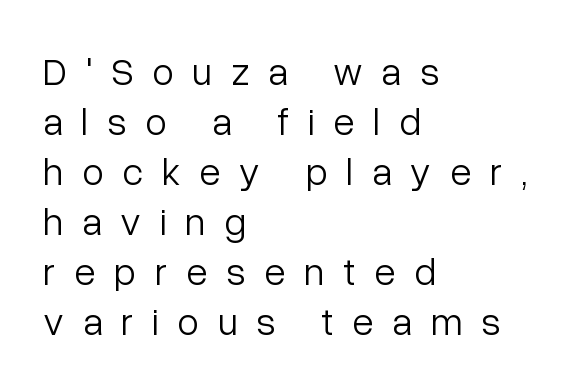
{"serif": "no", "italic": "no", "bold": "no", "weight": "light", "width": "normal", "stroke_contrast": "low", "x_height": "medium", "monospaced": "no", "underline": "no", "align": "left", "line_spacing": "normal", "line_spacing_ratio": 1.28, "letter_spacing": "wide", "letter_spacing_em": 0.48, "glyph_px": 39}
